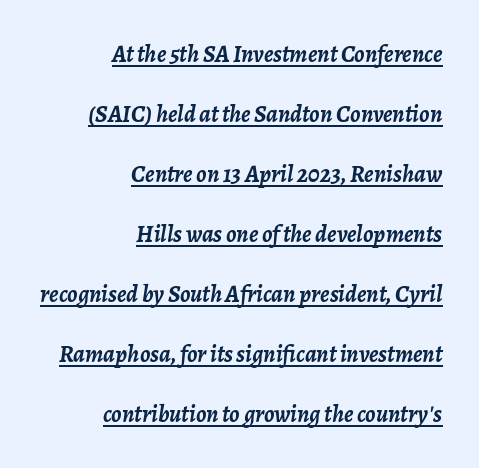
In terms of weight, the rendering is a true, heavy bold. Compared with typical paragraphs, the rows here are farther apart. Emphasis is given by a line drawn under the lettering. The rag falls on the left side of this text block.
